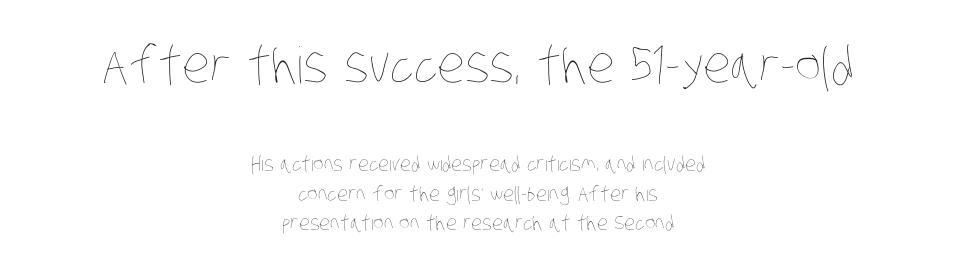
The image shows 50 px thin, condensed type; set centered, normal line spacing (1.47x), normal letter spacing, not underlined; the first (top) block is 2.5x larger; low stroke contrast and a large x-height.
